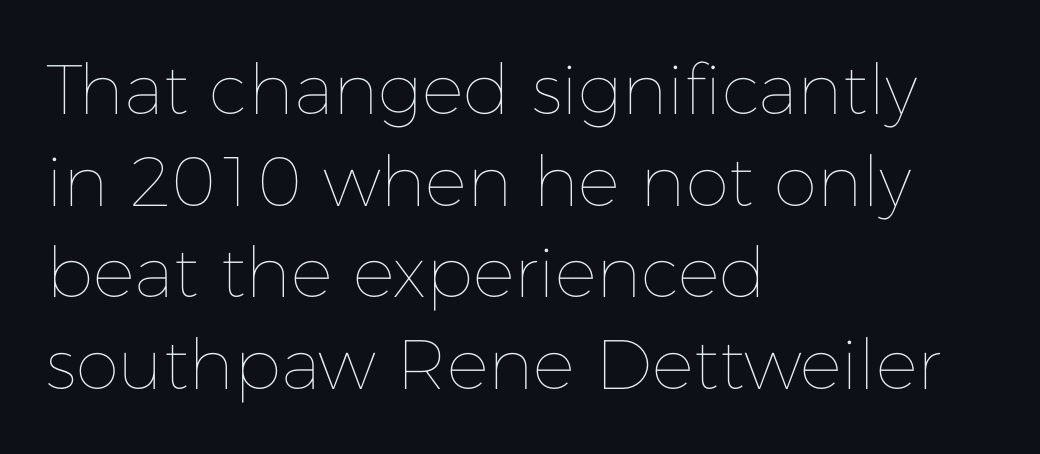
Bare-footed words on every line. Each letter keeps its own natural width here, so spacing adapts to shape. No letter is thick-stroked: the sample isn't bold. Students, observe: this is what conventionally led text looks like. Typeset ragged right — the left edge is the straight one.
